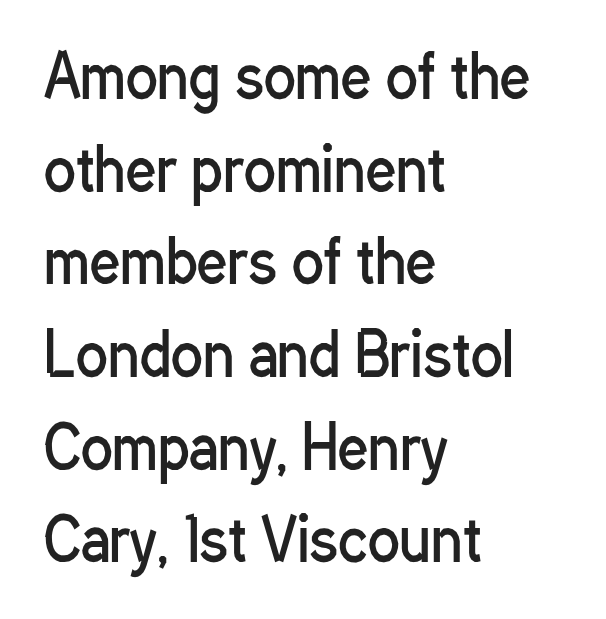
{"serif": "no", "italic": "no", "bold": "no", "weight": "regular", "width": "condensed", "stroke_contrast": "low", "x_height": "medium", "monospaced": "no", "underline": "no", "align": "left", "line_spacing": "normal", "line_spacing_ratio": 1.57, "letter_spacing": "normal", "letter_spacing_em": 0.0, "glyph_px": 59}
